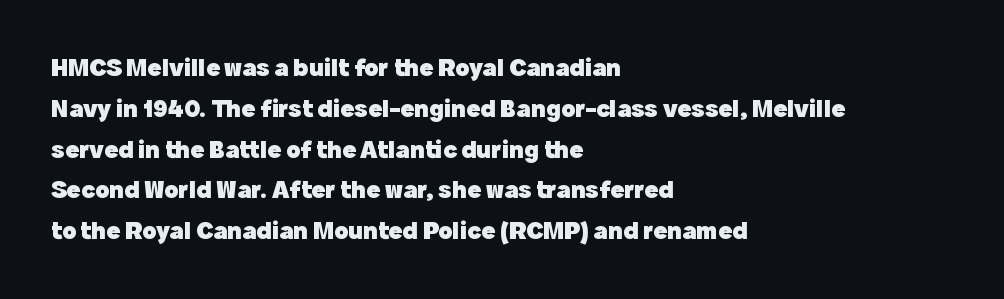
Q: Is the text bold? A: Yes.
Q: Is the text italic (slanted)? A: No, it is upright.
Q: Is the text underlined? A: No.
Q: How is the paragraph aligned? A: Left-aligned.
Q: Is the spacing between letters normal or unusually wide? A: Normal.
Q: Is the spacing between lines tight, normal or loose? A: Normal.
